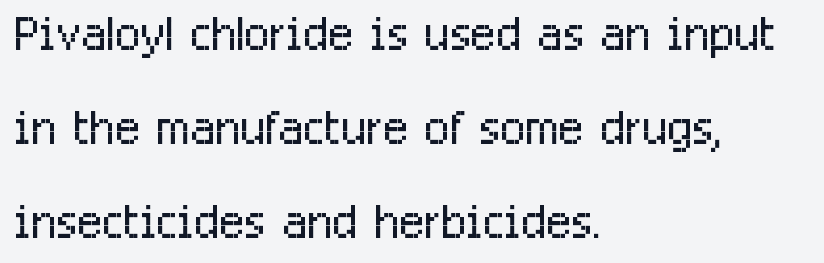
The image shows 67 px light, condensed sans-serif type, upright; set left-aligned, normal line spacing (1.4x), normal letter spacing, not underlined; low stroke contrast and a medium x-height.
